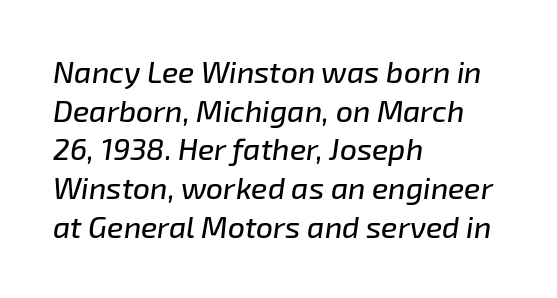
The image shows 30 px text type, italic (leaning right); set left-aligned, normal line spacing (1.29x), normal letter spacing, not underlined; low stroke contrast and a medium x-height.
